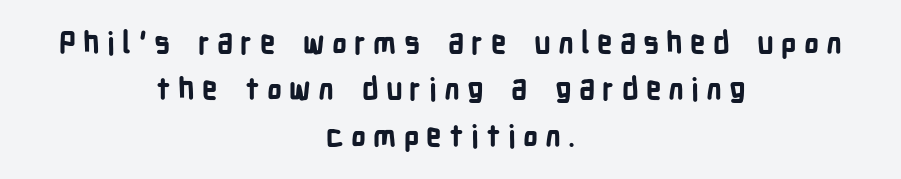
Beneath every word, the page is bare. Is the block centered? Yes — each line is placed symmetrically about the middle. Vertical spacing — default. The passage shown has open, widely tracked lettering throughout. Set as a true bold cut, around the 700 mark. The designer went with a sans here, leaving each stem footless.
